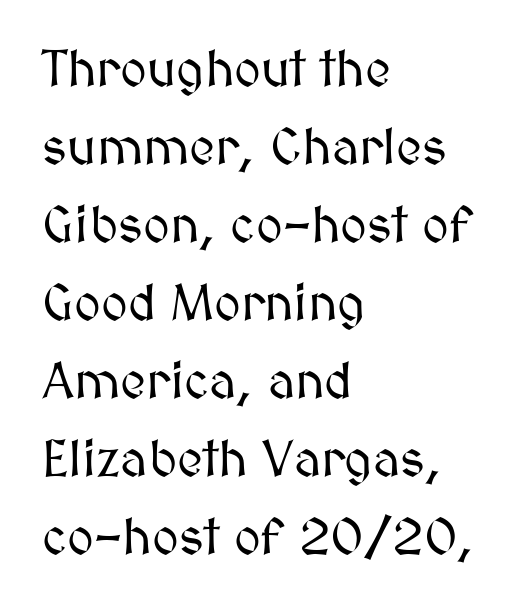
{"italic": "no", "width": "normal", "stroke_contrast": "medium", "x_height": "medium", "monospaced": "no", "underline": "no", "align": "left", "line_spacing": "normal", "line_spacing_ratio": 1.53, "letter_spacing": "normal", "letter_spacing_em": 0.0, "glyph_px": 51}
